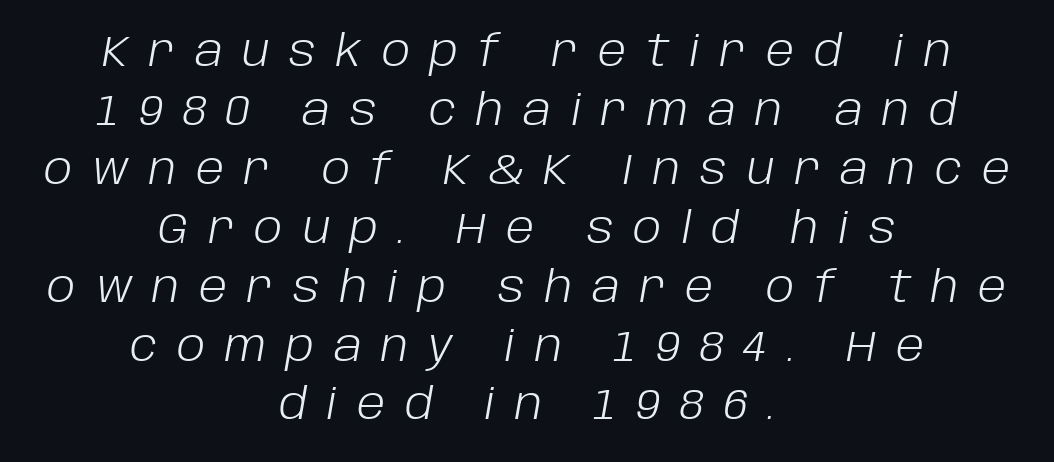
Q: Is the text bold? A: No.
Q: Is the text italic (slanted)? A: Yes, it leans right by about 10 degrees.
Q: Is the text underlined? A: No.
Q: How is the paragraph aligned? A: Centered.
Q: Is the spacing between letters normal or unusually wide? A: Unusually wide.
Q: Is the spacing between lines tight, normal or loose? A: Normal.
Q: Width (condensed, normal, or wide)? A: Normal.
Q: Stroke contrast? A: Low.
Q: x-height? A: Large.
Q: Monospaced? A: No.
